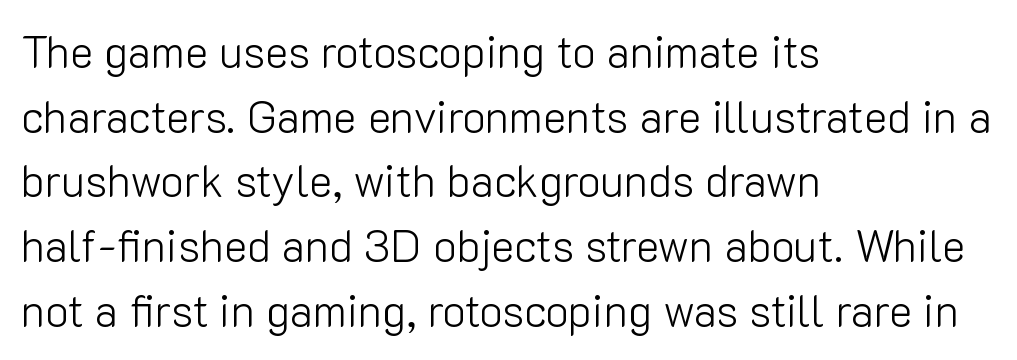
The image shows 44 px light sans-serif type, upright; set left-aligned, normal line spacing (1.47x), normal letter spacing, not underlined; low stroke contrast and a medium x-height.
